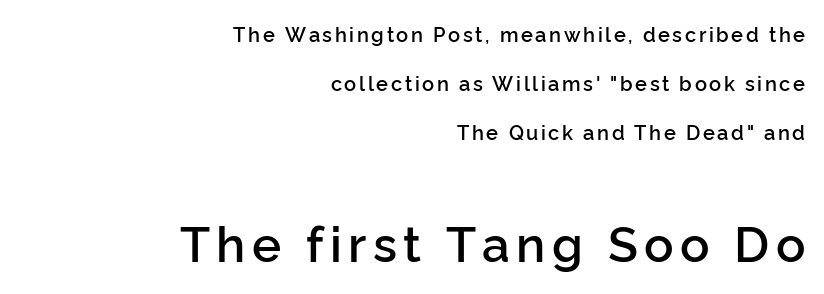
Q: Is the text bold? A: Semi-bold.
Q: Is the text italic (slanted)? A: No, it is upright.
Q: Is the typeface a serif or a sans-serif typeface? A: Sans-serif.
Q: Is the text underlined? A: No.
Q: How is the paragraph aligned? A: Right-aligned.
Q: Is the spacing between lines tight, normal or loose? A: Loose.
Q: Which block of text is set in a larger size, the first (top) or the second (bottom)? A: The second (bottom) one.
Q: Width (condensed, normal, or wide)? A: Normal.
Q: Stroke contrast? A: Low.
Q: x-height? A: Medium.
Q: Monospaced? A: No.
